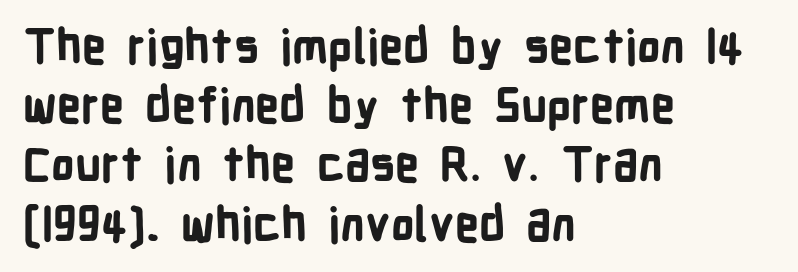
The image shows 47 px bold, condensed sans-serif type, upright; set left-aligned, normal line spacing (1.26x), normal letter spacing, not underlined; low stroke contrast and a medium x-height.
